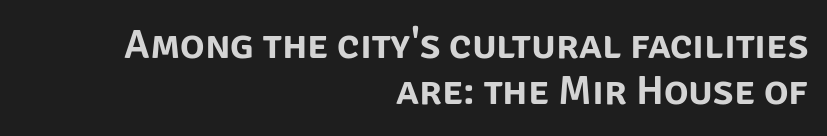
Words float on clear page, feet unadorned. Compared with a flush-left layout, this one pins lines to the opposite, right side. To sum up the face: it is a sans, with no serifs. Proportional: the letters do not fall into vertical columns. Each new line begins almost immediately beneath the previous one. No extra tracking has been applied to these lines.
